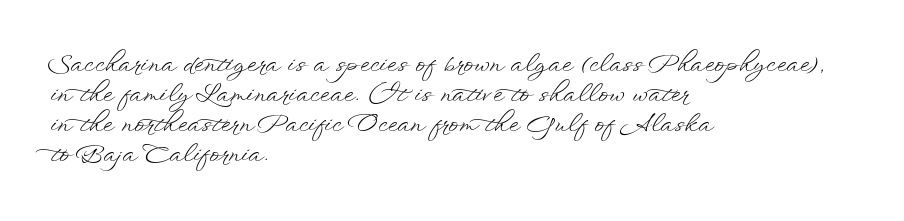
Q: Is the text bold? A: No.
Q: Is the text italic (slanted)? A: Yes.
Q: Is the text underlined? A: No.
Q: How is the paragraph aligned? A: Left-aligned.
Q: Is the spacing between letters normal or unusually wide? A: Normal.
Q: Is the spacing between lines tight, normal or loose? A: Normal.
